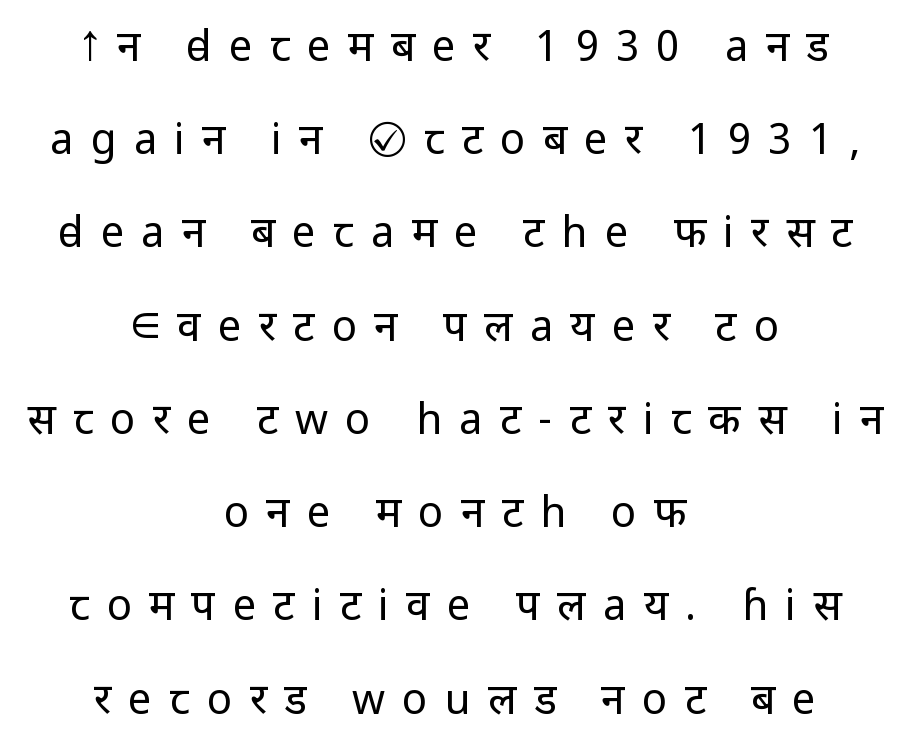
{"serif": "no", "italic": "no", "bold": "no", "weight": "regular", "width": "normal", "stroke_contrast": "low", "x_height": "medium", "monospaced": "no", "underline": "no", "align": "center", "line_spacing": "loose", "line_spacing_ratio": 2.22, "letter_spacing": "wide", "letter_spacing_em": 0.41, "glyph_px": 42}
